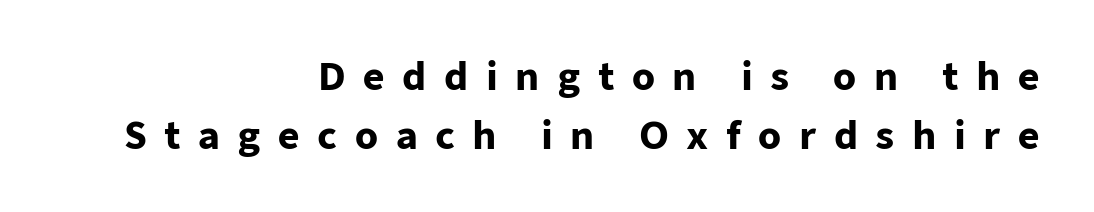
You could not count columns in this text — the font is proportionally spaced. Glyph-to-glyph distance is far greater than everyday printed text. Tall strokes in this sample are plumb rather than angled. Does the leading feel generous? No, just average. The glyphs in this specimen are sans serif. The rag falls on the left side of this text block.
